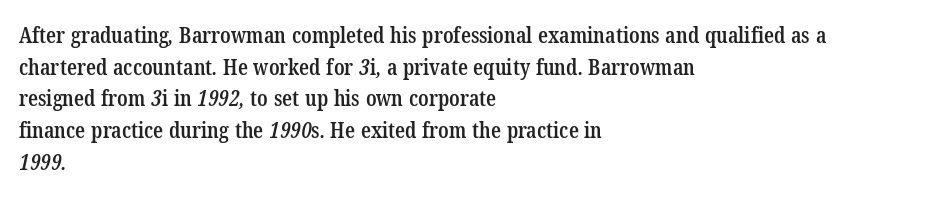
{"bold": "semi", "underline": "no", "align": "left", "line_spacing": "normal", "line_spacing_ratio": 1.44, "letter_spacing": "normal", "letter_spacing_em": 0.0, "glyph_px": 22}
